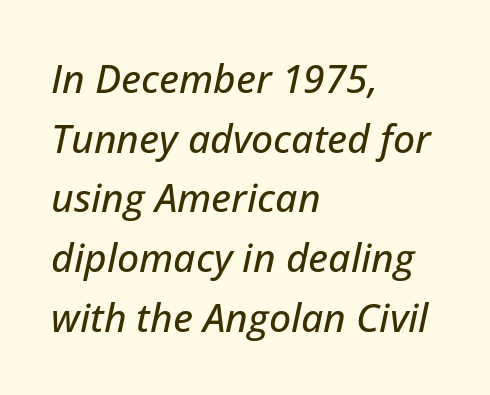
There's an unmistakable incline to the writing here. Notice how the passage keeps a crisp vertical edge on the left only. Spacing between characters is what you'd get straight out of the box. One glance says typical: line gaps are just what's usual. This sample has the flowing, uneven cadence of proportional lettering. The strip under each line holds only bare page.
